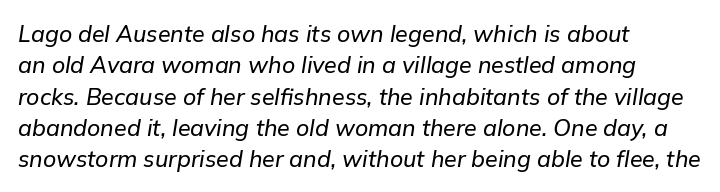
The lines sit at an ordinary, default distance from one another. One-word summary of the alignment: left. The passage shown has conventional tracking throughout. The string is rendered with underlining switched off.
